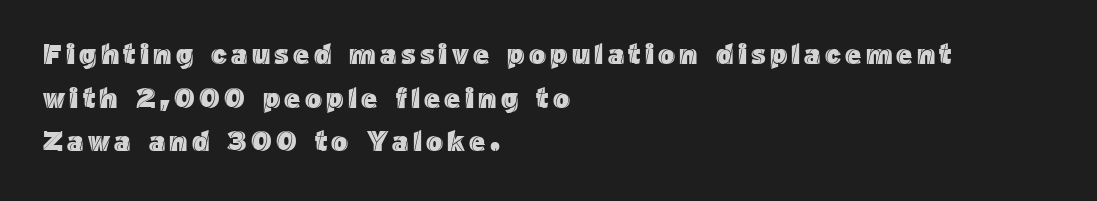
{"italic": "no", "width": "normal", "x_height": "medium", "monospaced": "no", "underline": "no", "align": "left", "line_spacing": "normal", "line_spacing_ratio": 1.56, "glyph_px": 28}
